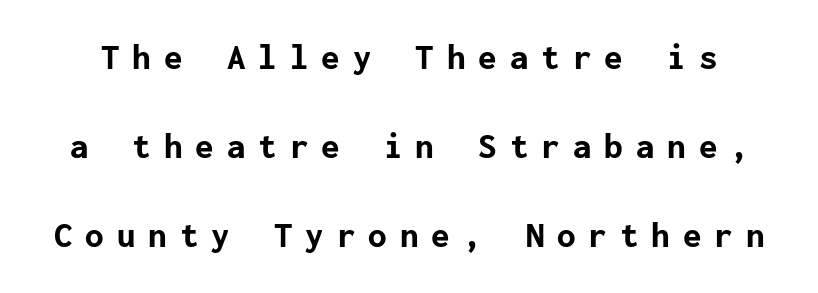
Tall strokes in this sample are plumb rather than angled. Loosely led — the rows are spread out. Grotesque or geometric, the face here clearly has no serifs. Weight check: bold — yes, fully.
